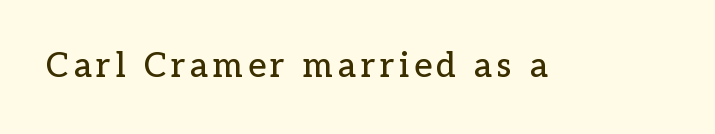
The image shows 34 px serif type, upright; set not underlined; low stroke contrast and a medium x-height.
